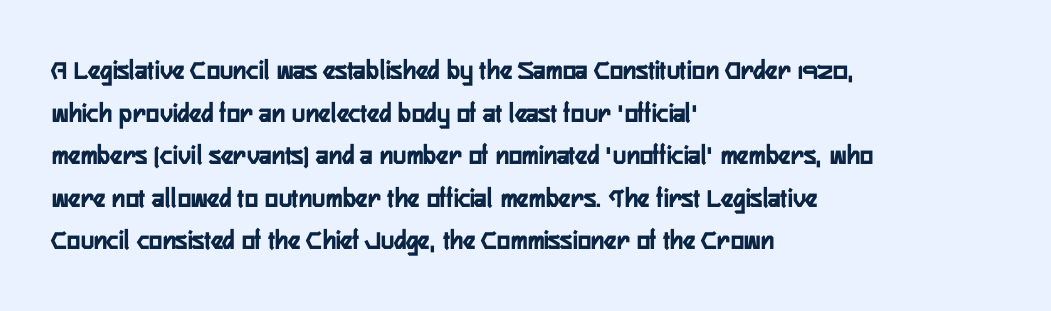
Nope, not italic — everything's standing straight. Leading matches the norm, producing a regular column. Each letter keeps its own natural width here, so spacing adapts to shape. The lines are quadded left. Nope, no serifs anywhere on these letters. Spacing between characters is what you'd get straight out of the box.
